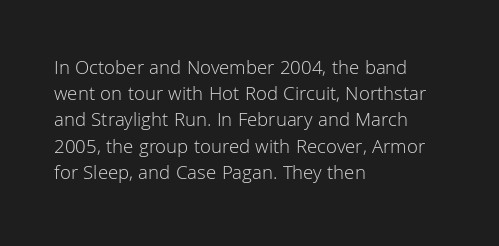
No chunkiness to these letters — they're not bold. Alignment: flush left. Do the letters lean? They stand straight. Horizontal bands of white between lines are of average thickness. Has an underline been added? It has not. Is the letter spacing exaggerated? No — it looks like the ordinary default.
